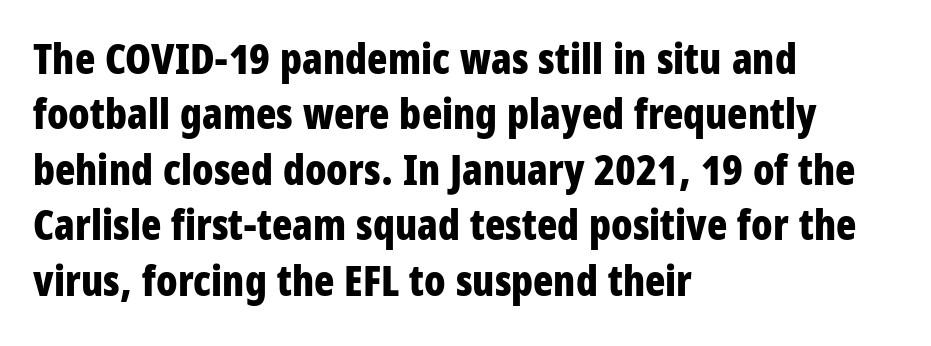
Q: Is the text bold? A: Yes.
Q: Is the text italic (slanted)? A: No, it is upright.
Q: Is the typeface a serif or a sans-serif typeface? A: Sans-serif.
Q: Is the text underlined? A: No.
Q: How is the paragraph aligned? A: Left-aligned.
Q: Is the spacing between letters normal or unusually wide? A: Normal.
Q: Is the spacing between lines tight, normal or loose? A: Normal.
Q: Width (condensed, normal, or wide)? A: Condensed.
Q: Stroke contrast? A: Low.
Q: x-height? A: Large.
Q: Monospaced? A: No.
